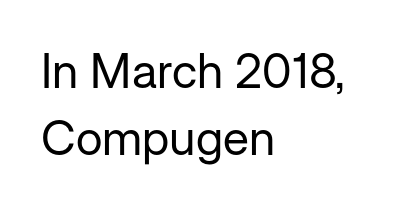
{"serif": "no", "italic": "no", "bold": "no", "weight": "regular", "width": "normal", "stroke_contrast": "low", "x_height": "medium", "monospaced": "no", "underline": "no", "align": "left", "line_spacing": "normal", "line_spacing_ratio": 1.4, "letter_spacing": "normal", "letter_spacing_em": 0.0, "glyph_px": 48}
